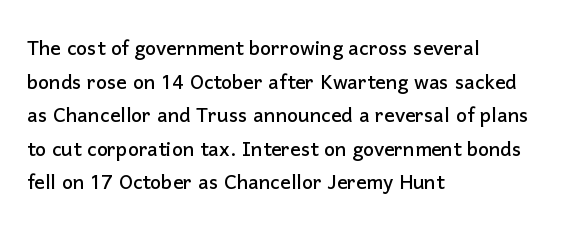
{"italic": "no", "underline": "no", "align": "left", "line_spacing": "normal", "line_spacing_ratio": 1.29, "letter_spacing": "normal", "letter_spacing_em": 0.0, "glyph_px": 26}
